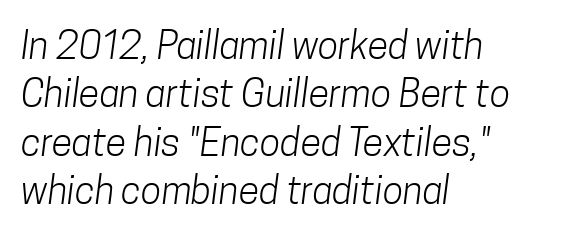
The image shows 38 px light, condensed sans-serif type; set left-aligned, normal line spacing (1.27x), normal letter spacing, not underlined; low stroke contrast and a medium x-height.
